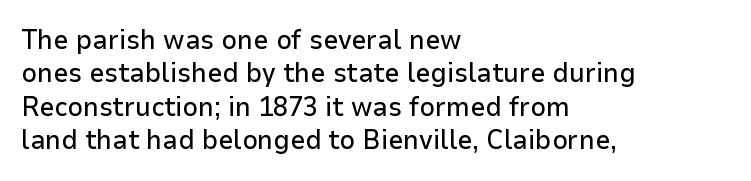
The specimen reads as upright at a glance. The words here are not underlined. Horizontal alignment here is leftward, the default for most running prose. The gaps between neighbouring characters are ordinary and unremarkable.
